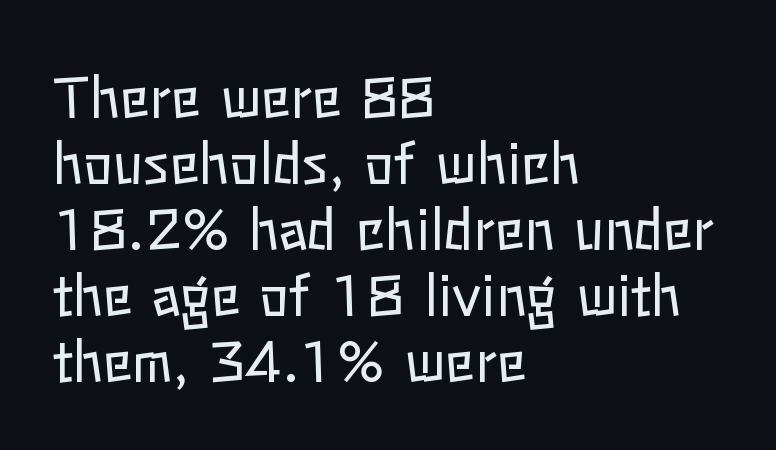
Q: Is the text bold? A: No.
Q: Is the text italic (slanted)? A: No, it is upright.
Q: Is the text underlined? A: No.
Q: How is the paragraph aligned? A: Left-aligned.
Q: Is the spacing between letters normal or unusually wide? A: Normal.
Q: Width (condensed, normal, or wide)? A: Normal.
Q: Stroke contrast? A: Low.
Q: x-height? A: Medium.
Q: Monospaced? A: No.
